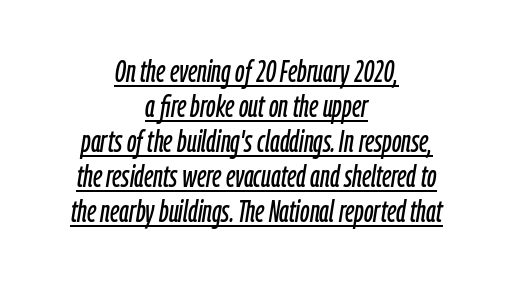
The rendering applies a slant to the glyphs. Here the designer chose a conventional face with non-uniform glyph widths. Emphasis is given by a line drawn under the lettering. In terms of leading, this rendering errs on the cramped side.
